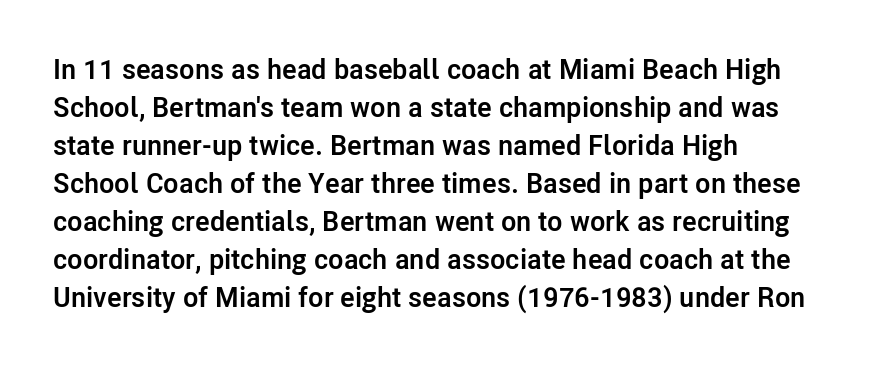
The image shows 28 px semibold sans-serif type, upright; set left-aligned, normal line spacing (1.36x), normal letter spacing, not underlined; low stroke contrast and a medium x-height.
